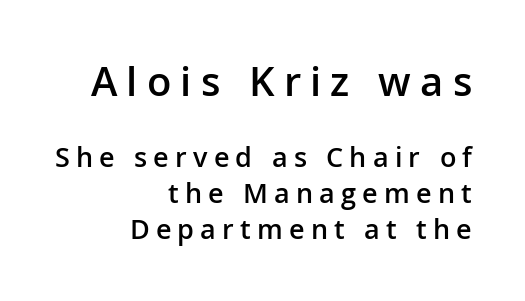
The image shows 40 px semibold sans-serif type, upright; set right-aligned, normal line spacing (1.33x), unusually wide letter spacing (+0.23 em), not underlined; the first (top) block is 1.48x larger; low stroke contrast and a medium x-height.
